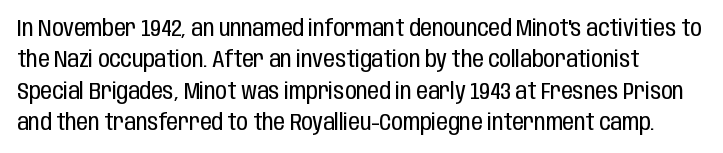
Q: Is the text bold? A: No.
Q: Is the text italic (slanted)? A: No, it is upright.
Q: Is the text underlined? A: No.
Q: Is the spacing between letters normal or unusually wide? A: Normal.
Q: Is the spacing between lines tight, normal or loose? A: Normal.
